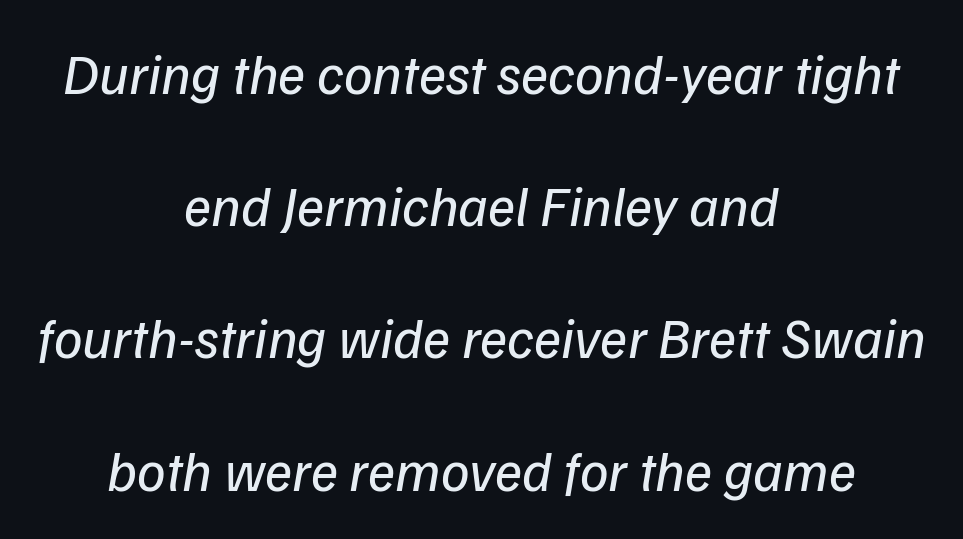
Q: Is the text bold? A: No.
Q: Is the typeface a serif or a sans-serif typeface? A: Sans-serif.
Q: Is the text underlined? A: No.
Q: How is the paragraph aligned? A: Centered.
Q: Is the spacing between letters normal or unusually wide? A: Normal.
Q: Is the spacing between lines tight, normal or loose? A: Loose.
Q: Width (condensed, normal, or wide)? A: Normal.
Q: Stroke contrast? A: Low.
Q: x-height? A: Medium.
Q: Monospaced? A: No.
